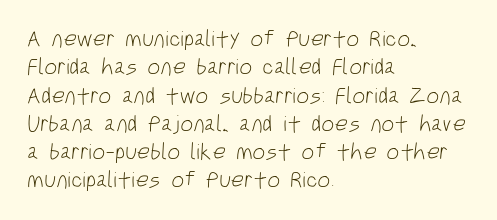
Typeset ragged right — the left edge is the straight one. Weight class: somewhere from thin through regular. Characters follow at the spacing the type designer built in. Descender tails drop into unmarked territory.
